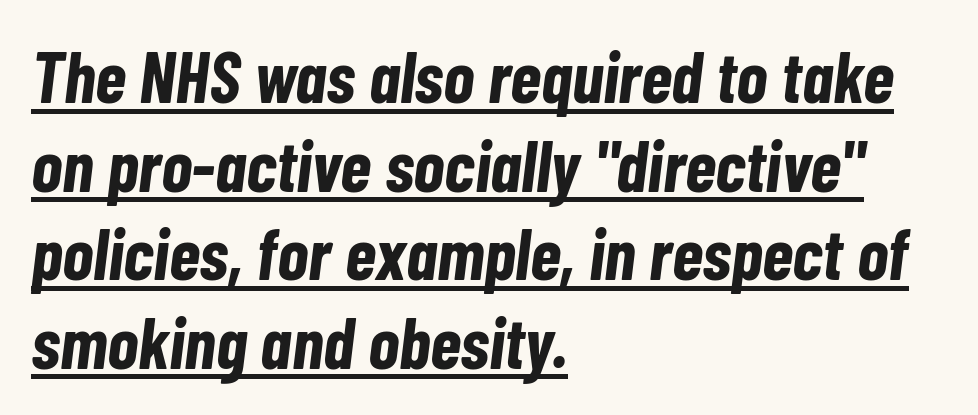
Is the type bold? Yes — the strokes are clearly thick and heavy. Character widths vary here, with narrow letters taking less room than wide ones. A typographer would call this underscored text. The tracking reads as untouched default to a designer's eye. Which margin do the lines hug? The left one — the right edge is uneven. There's an unmistakable incline to the writing here.
